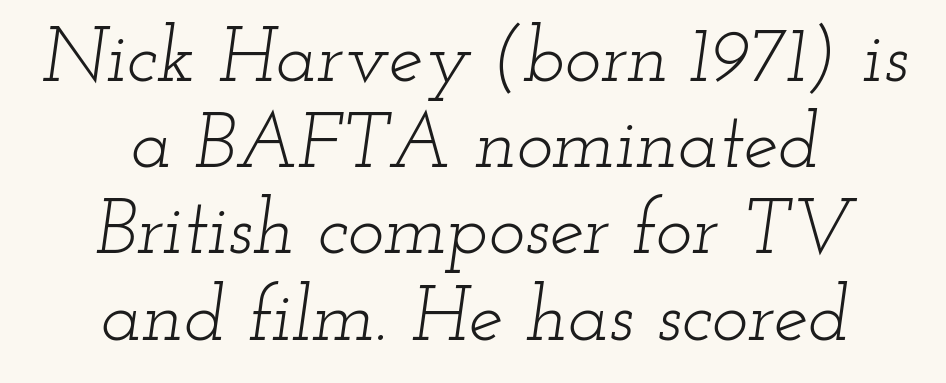
The image shows 77 px light, wide serif type, italic (leaning right); set centered, tight line spacing (1.12x), normal letter spacing, not underlined; low stroke contrast and a small x-height.
